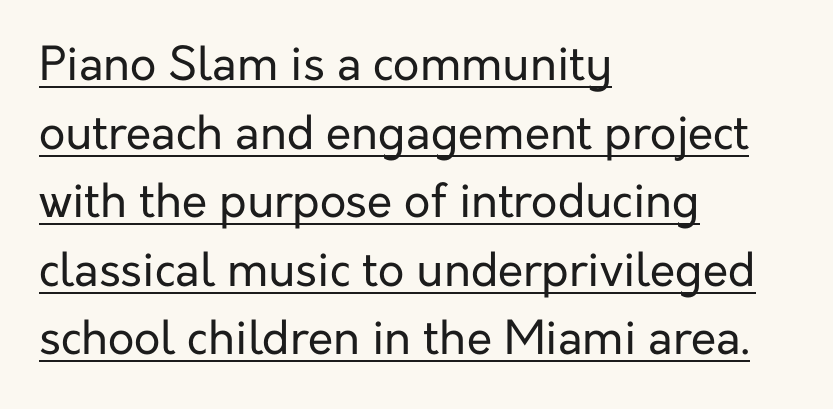
The words here are underlined. Nothing sits at the stroke ends, so this counts as sans-serif. No heavy texture on the line: the type isn't bold. Teacher's note: observe the even left margin — that is flush-left alignment.
